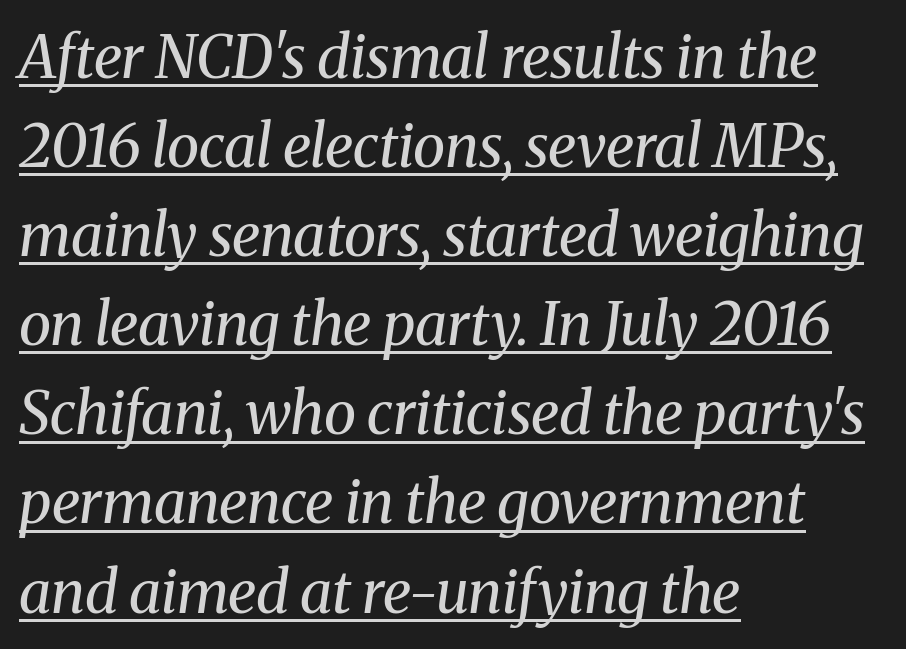
The image shows 59 px regular-weight serif type, italic (leaning right); set left-aligned, normal line spacing (1.51x), normal letter spacing, underlined; medium stroke contrast and a medium x-height.
